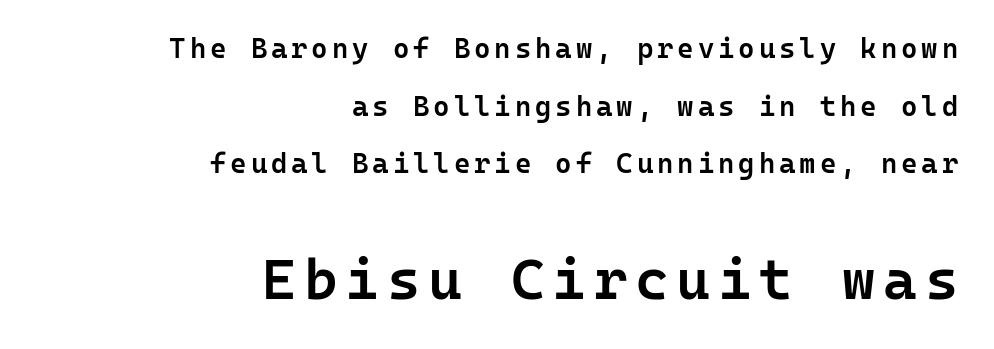
{"serif": "no", "italic": "no", "bold": "semi", "weight": "semibold", "width": "normal", "stroke_contrast": "low", "x_height": "medium", "monospaced": "yes", "underline": "no", "align": "right", "line_spacing": "loose", "line_spacing_ratio": 2.06, "larger_block": "second", "size_ratio": 2.04, "glyph_px": 57}
